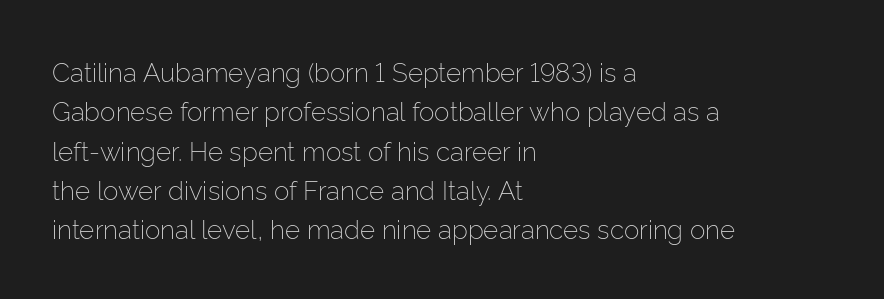
{"italic": "no", "bold": "no", "underline": "no", "align": "left", "line_spacing": "normal", "line_spacing_ratio": 1.51, "letter_spacing": "normal", "letter_spacing_em": 0.0, "glyph_px": 26}
